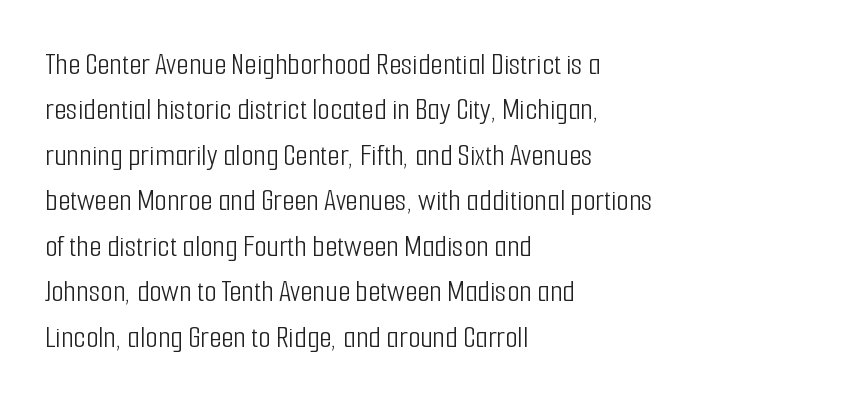
These lines sit exactly where default settings would place them. The passage shown is not underscored anywhere. Words appear dense and cohesive because spacing is normal. Heaviness? Minimal to ordinary, like unemphasized prose. Unlike italic type, these characters show no tilt at all.
